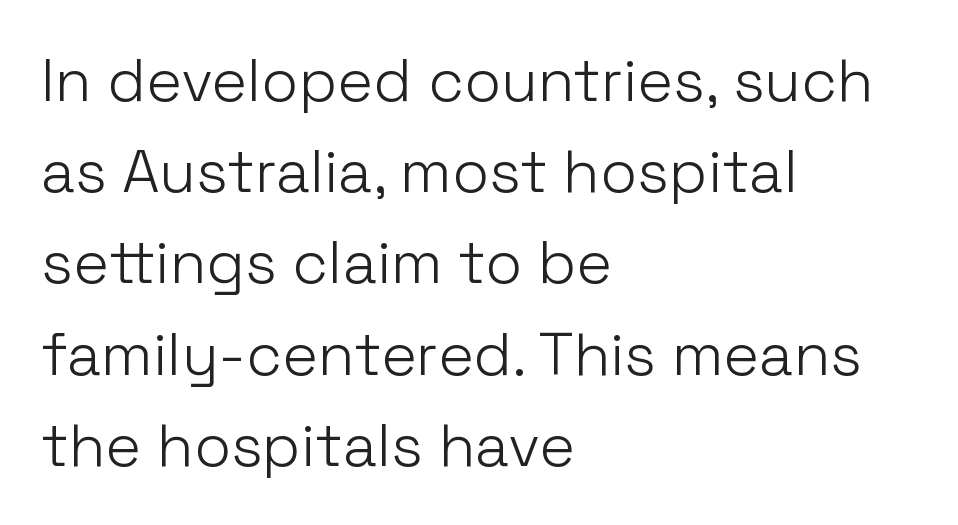
Q: Is the text bold? A: No.
Q: Is the text italic (slanted)? A: No, it is upright.
Q: Is the typeface a serif or a sans-serif typeface? A: Sans-serif.
Q: Is the text underlined? A: No.
Q: How is the paragraph aligned? A: Left-aligned.
Q: Is the spacing between letters normal or unusually wide? A: Normal.
Q: Is the spacing between lines tight, normal or loose? A: Normal.
Q: Width (condensed, normal, or wide)? A: Normal.
Q: Stroke contrast? A: Low.
Q: x-height? A: Medium.
Q: Monospaced? A: No.
